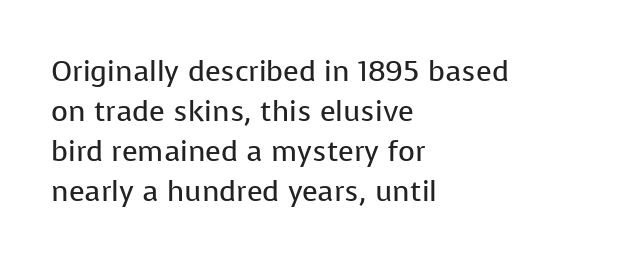
The image shows 29 px regular-weight sans-serif type, upright; set left-aligned, normal line spacing (1.38x), normal letter spacing, not underlined; low stroke contrast and a medium x-height.
